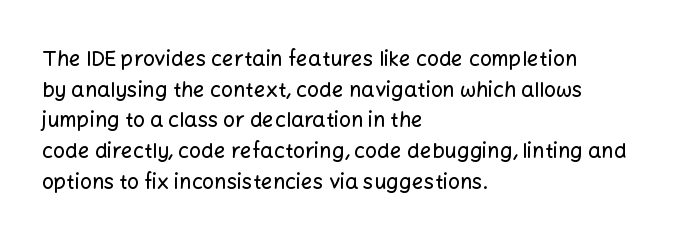
The image shows 21 px text type, upright; set left-aligned, normal line spacing (1.46x), normal letter spacing, not underlined.
